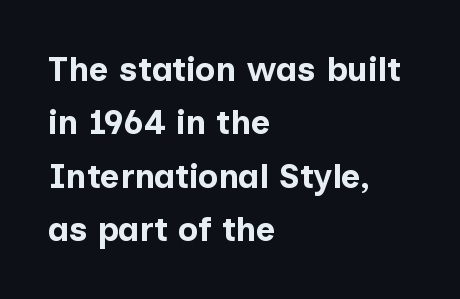
The letters advance in unequal steps, a hallmark of proportional type. Layout note: lines flush left. You can tell from the bare stems that sans-serif type was used. Beneath every word, the page is bare. Heft: maximum for text — a bold.
